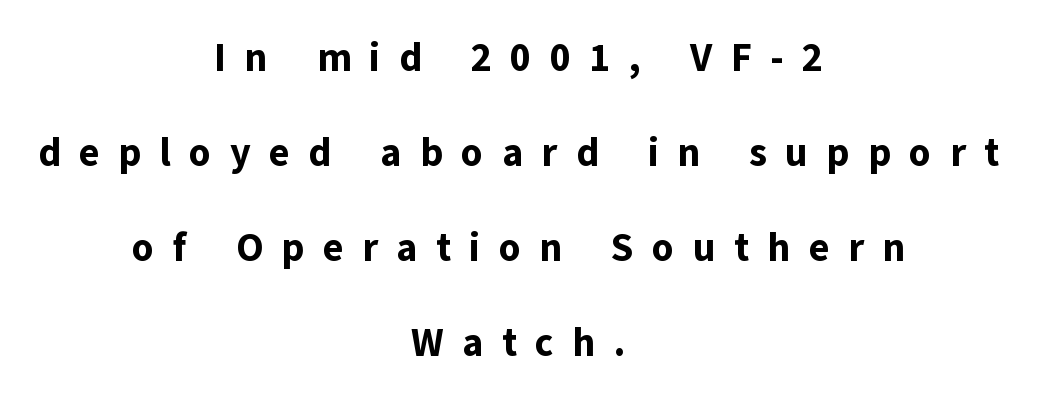
Q: Is the text bold? A: Yes.
Q: Is the text italic (slanted)? A: No, it is upright.
Q: Is the typeface a serif or a sans-serif typeface? A: Sans-serif.
Q: Is the text underlined? A: No.
Q: How is the paragraph aligned? A: Centered.
Q: Is the spacing between letters normal or unusually wide? A: Unusually wide.
Q: Is the spacing between lines tight, normal or loose? A: Loose.
Q: Width (condensed, normal, or wide)? A: Normal.
Q: Stroke contrast? A: Low.
Q: x-height? A: Medium.
Q: Monospaced? A: No.
